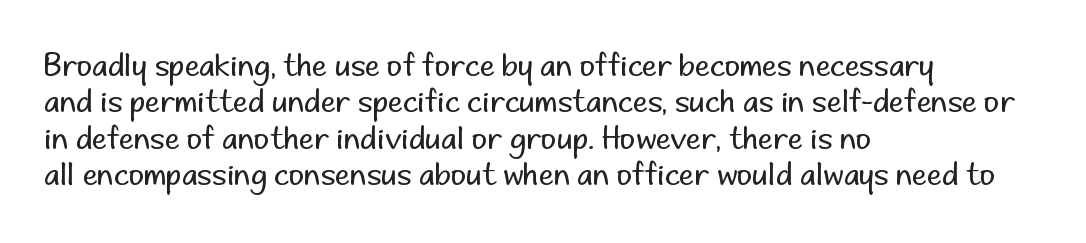
Q: Is the text bold? A: No.
Q: Is the text italic (slanted)? A: No, it is upright.
Q: Is the typeface a serif or a sans-serif typeface? A: Sans-serif.
Q: Is the text underlined? A: No.
Q: How is the paragraph aligned? A: Left-aligned.
Q: Is the spacing between letters normal or unusually wide? A: Normal.
Q: Width (condensed, normal, or wide)? A: Normal.
Q: Stroke contrast? A: Low.
Q: x-height? A: Small.
Q: Monospaced? A: No.
